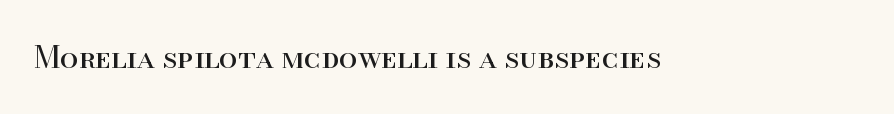
The image shows 30 px regular-weight serif type, upright; set normal letter spacing, not underlined; high stroke contrast and a small x-height.
